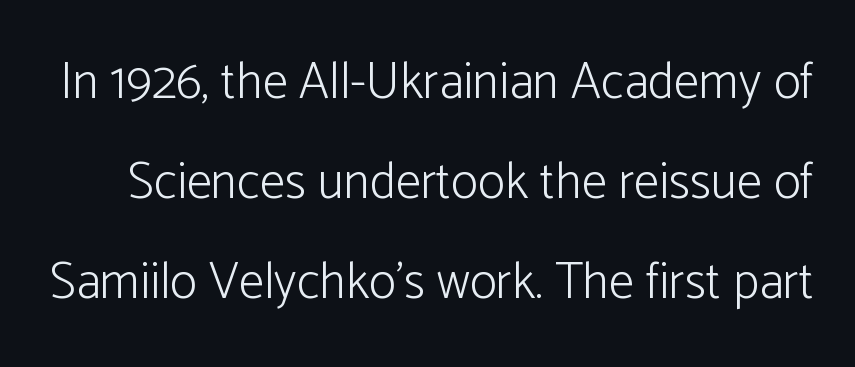
Posture: upright roman. Is this a sans? Yes — the strokes have no serifs. Summary of vertical rhythm: relaxed, with wide interline spacing. Caption: face not bold, strokes unweighted.
